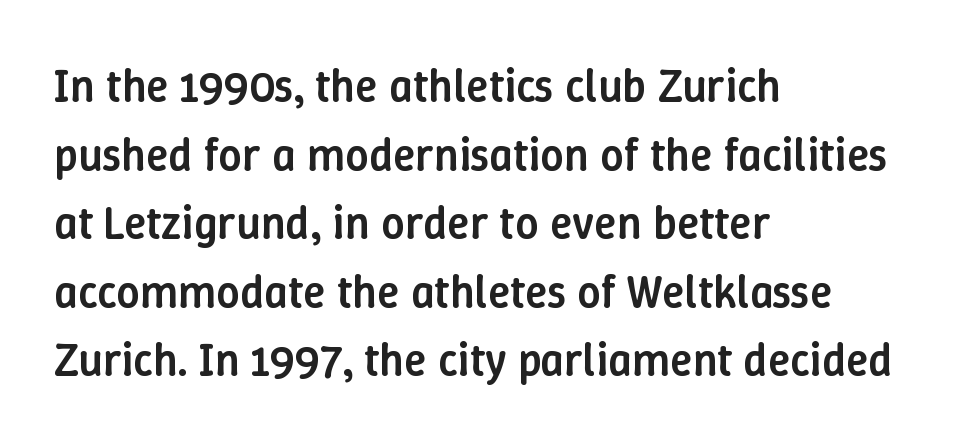
{"italic": "no", "bold": "semi", "weight": "semibold", "width": "normal", "stroke_contrast": "low", "x_height": "medium", "monospaced": "no", "underline": "no", "align": "left", "line_spacing": "normal", "line_spacing_ratio": 1.49, "letter_spacing": "normal", "letter_spacing_em": 0.0, "glyph_px": 46}
